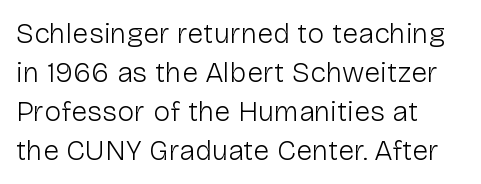
Q: Is the text bold? A: No.
Q: Is the text italic (slanted)? A: No, it is upright.
Q: Is the typeface a serif or a sans-serif typeface? A: Sans-serif.
Q: Is the text underlined? A: No.
Q: How is the paragraph aligned? A: Left-aligned.
Q: Is the spacing between letters normal or unusually wide? A: Normal.
Q: Is the spacing between lines tight, normal or loose? A: Normal.
Q: Width (condensed, normal, or wide)? A: Normal.
Q: Stroke contrast? A: Low.
Q: x-height? A: Medium.
Q: Monospaced? A: No.
